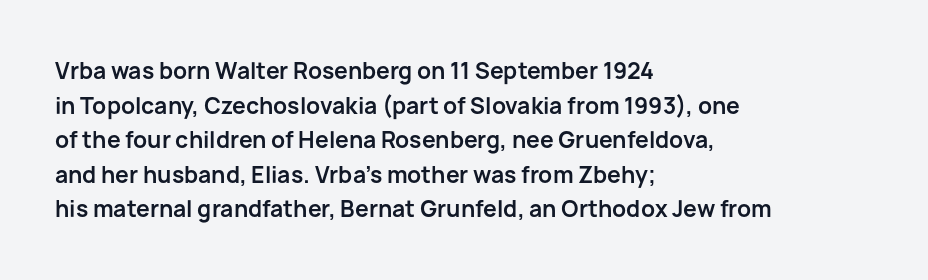
This sample uses an upright cut, with every glyph sitting square on the baseline. Whoever set this chose a conventional vertical rhythm. Students, note that the glyphs here touch the page at normal intervals. Strokes here are thick enough to call this a true bold.
